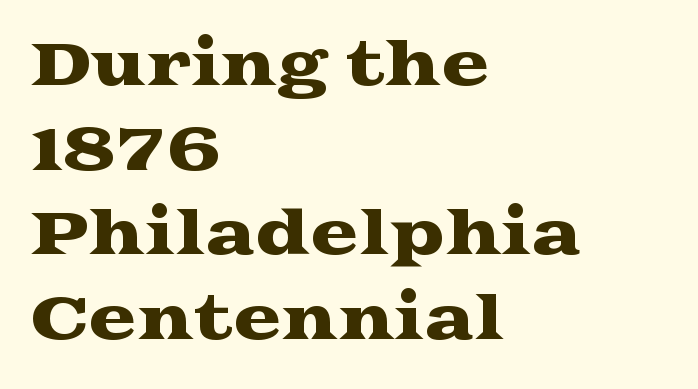
If you drew a line through each stem, it would be perfectly vertical. Think of a printed novel: that variable character pitch is what you see here. Compared with a centered layout, this one pins lines to the left instead. Yep, those are serifs on the letters. Tracking value appears to be zero — textbook default spacing. Letters rest on an invisible, unmarked baseline.
